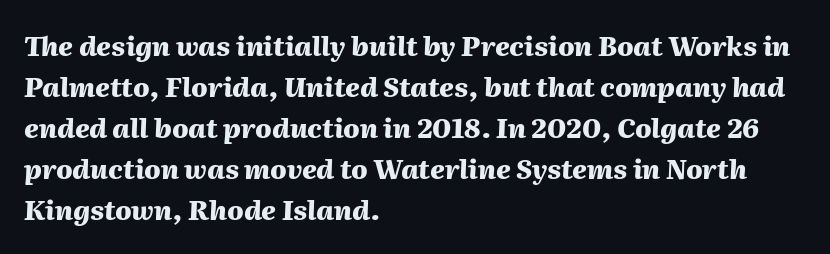
The image shows 27 px bold type, italic (leaning right); set left-aligned, normal line spacing (1.52x), normal letter spacing, not underlined.
